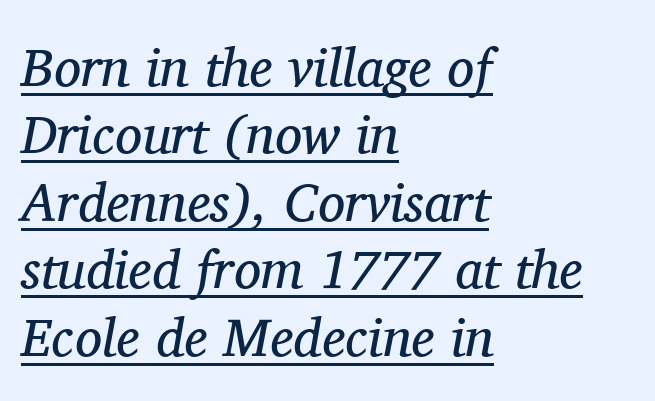
Q: Is the text bold? A: No.
Q: Is the text italic (slanted)? A: Yes, it leans right by about 11 degrees.
Q: Is the typeface a serif or a sans-serif typeface? A: Serif.
Q: Is the text underlined? A: Yes.
Q: How is the paragraph aligned? A: Left-aligned.
Q: Is the spacing between letters normal or unusually wide? A: Normal.
Q: Is the spacing between lines tight, normal or loose? A: Normal.
Q: Width (condensed, normal, or wide)? A: Normal.
Q: Stroke contrast? A: Medium.
Q: x-height? A: Medium.
Q: Monospaced? A: No.
